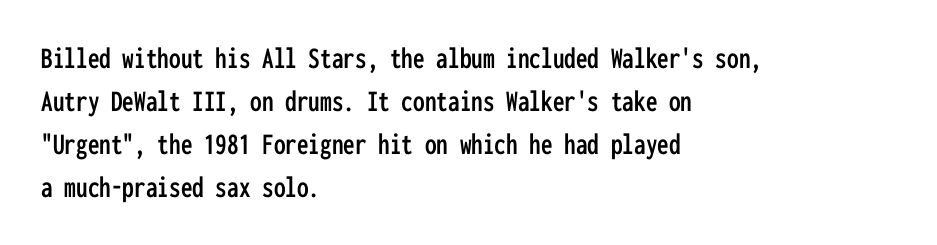
Regarding serifs, this sample does without them. The line-height multiplier appears to be the usual default. You could count columns in this text — the font is strictly monospaced. The rendering anchors every line to the left-hand side. Letter spacing: default.
